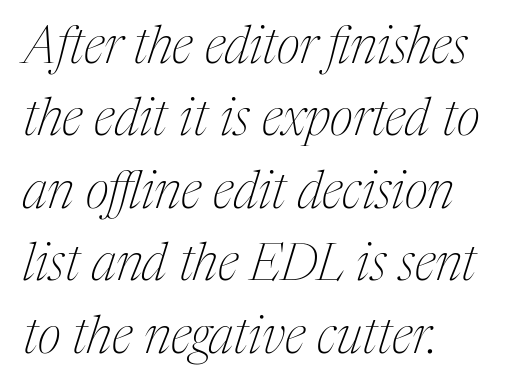
{"serif": "yes", "italic": "yes", "lean": "right", "slant_degrees": 17, "bold": "no", "weight": "thin", "width": "condensed", "stroke_contrast": "medium", "x_height": "medium", "monospaced": "no", "underline": "no", "align": "left", "line_spacing": "normal", "line_spacing_ratio": 1.42, "letter_spacing": "normal", "letter_spacing_em": 0.0, "glyph_px": 51}
